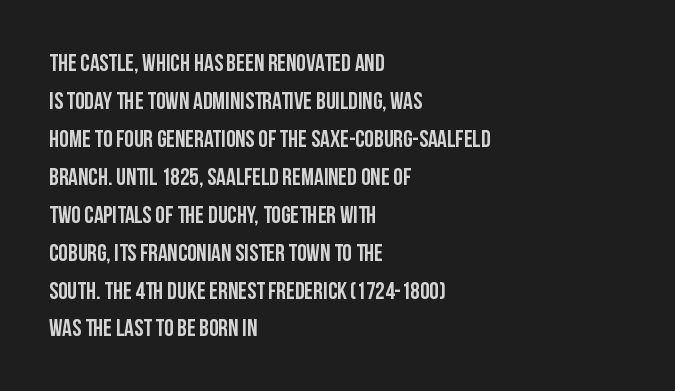
The image shows 24 px text type, upright; set left-aligned, normal line spacing (1.58x), normal letter spacing, not underlined.
